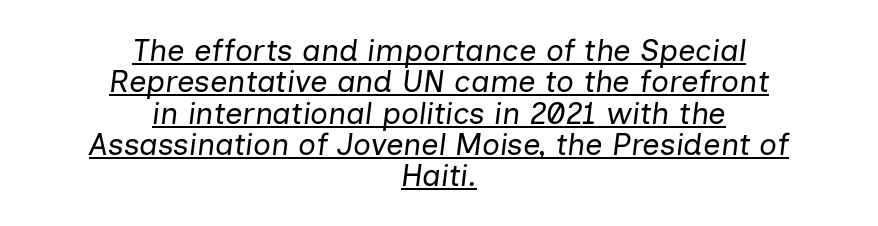
The paragraph has two soft edges and a firm central axis. Quick note: underline on. The whole block is typeset with a tilt. Honestly, the rows look squashed on top of each other.
